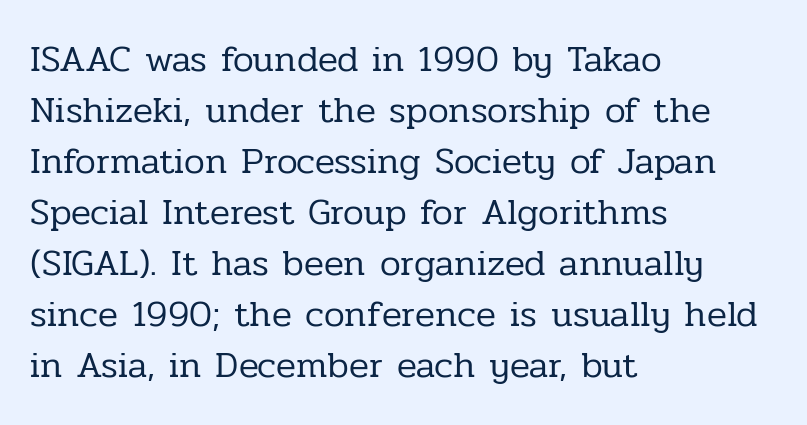
The lettering holds an erect, upright posture throughout. Here the glyphs are tracked normally, forming tight word shapes. The typesetting does not lean heavy: it is not bold. Rows of type keep a routine distance in the vertical direction. These lines are composed in type with serifs. The paragraph has a hard left edge and a soft right edge.
